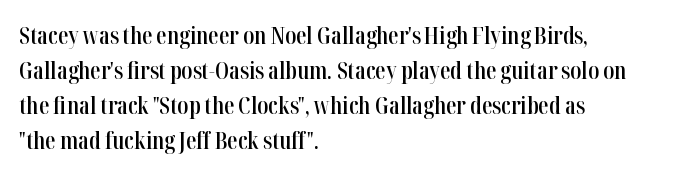
The image shows 23 px text type, upright; set left-aligned, normal line spacing (1.52x), normal letter spacing, not underlined.
